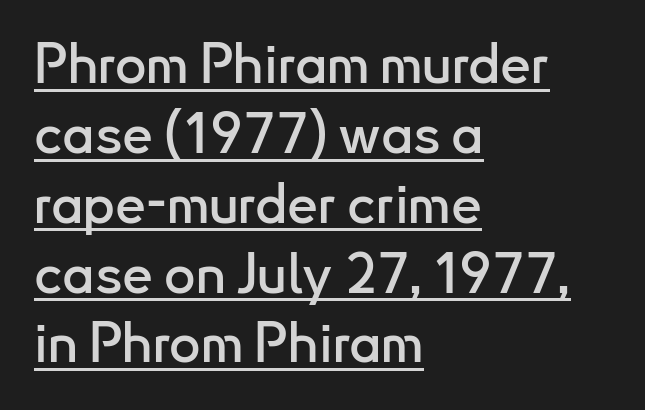
{"serif": "no", "italic": "no", "width": "normal", "stroke_contrast": "low", "x_height": "small", "monospaced": "no", "underline": "yes", "align": "left", "line_spacing": "normal", "line_spacing_ratio": 1.27, "letter_spacing": "normal", "letter_spacing_em": 0.0, "glyph_px": 55}
